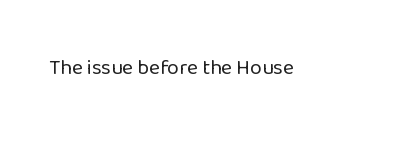
The image shows 21 px text type, upright; set normal letter spacing, not underlined.
